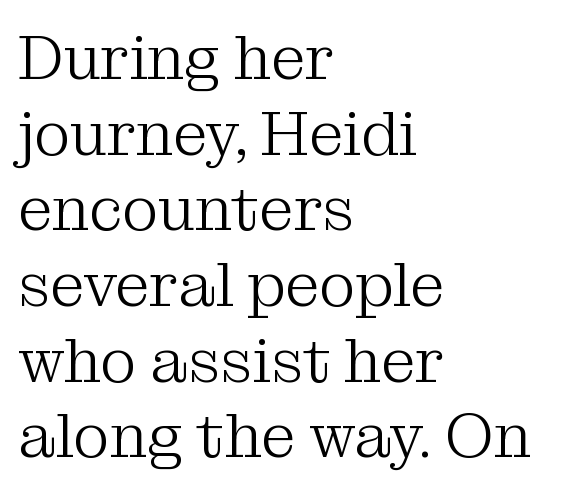
Looks like regular typesetting: each glyph gets only the width it needs. This sample uses a serif face. This rendering leaves character spacing at its baseline value. A student would call this left alignment; a typographer would say flush left, rag right. This is the regular roman posture of the typeface.
